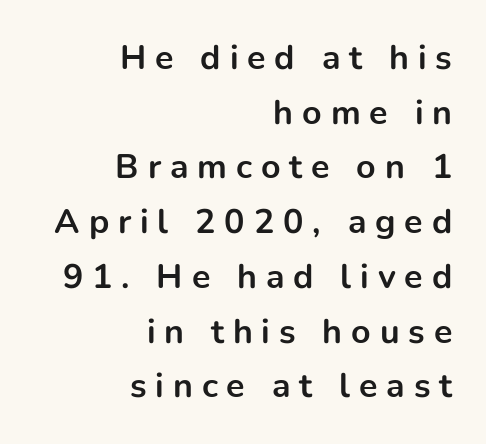
Note the varied advance widths — an 'i' is clearly narrower than an 'm'. Is there any slant? The stems are plumb. Whoever set this chose a conventional vertical rhythm. Unmarked baselines from the first word to the last. This is sans-serif lettering, the kind often seen on screens and signage.
